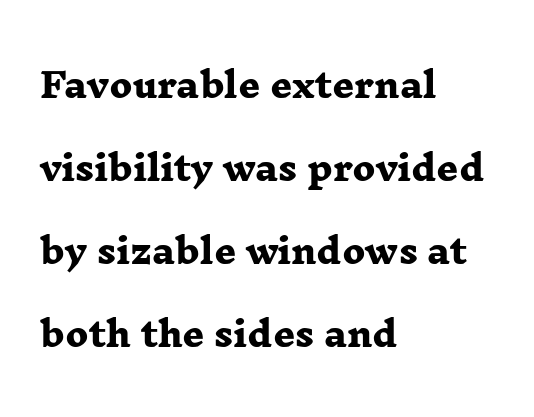
{"serif": "yes", "bold": "yes", "weight": "heavy", "width": "wide", "stroke_contrast": "low", "x_height": "medium", "monospaced": "no", "underline": "no", "align": "left", "line_spacing": "loose", "line_spacing_ratio": 2.44, "letter_spacing": "normal", "letter_spacing_em": 0.0, "glyph_px": 34}
